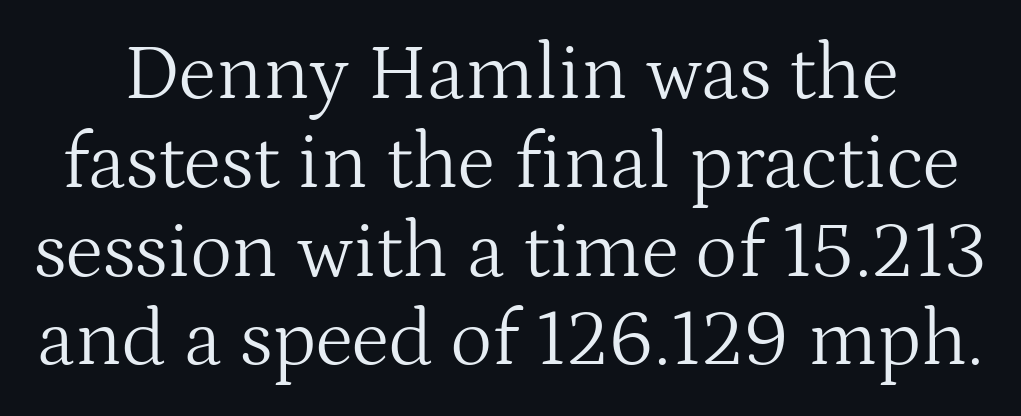
There is no visible air inserted between adjacent glyphs. Do the letters lean? They stand straight. Is this a sans? No — the strokes have serifs. A quiet, ordinary-to-light weight characterises the typeface.
